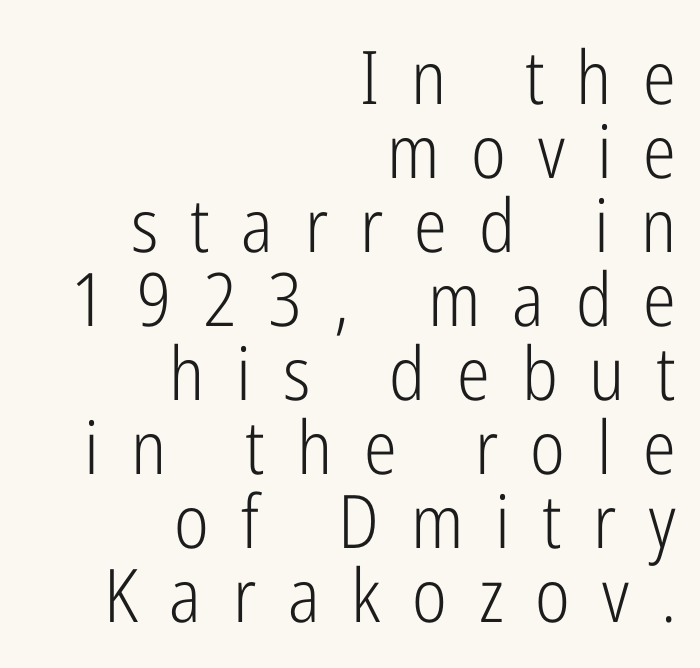
Q: Is the text bold? A: No.
Q: Is the text italic (slanted)? A: No, it is upright.
Q: Is the typeface a serif or a sans-serif typeface? A: Sans-serif.
Q: Is the text underlined? A: No.
Q: How is the paragraph aligned? A: Right-aligned.
Q: Is the spacing between letters normal or unusually wide? A: Unusually wide.
Q: Is the spacing between lines tight, normal or loose? A: Tight.
Q: Width (condensed, normal, or wide)? A: Condensed.
Q: Stroke contrast? A: Low.
Q: x-height? A: Medium.
Q: Monospaced? A: No.
